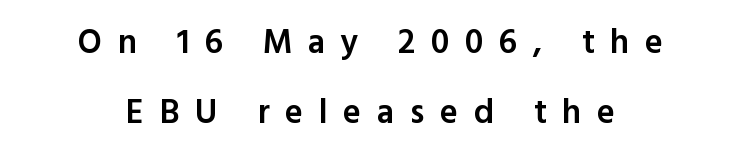
The passage is arranged like a title page — every line centered. Baseline-to-baseline distance is far greater than the letter height. Quick note: underline off. To sum up the face: it is a sans, with no serifs.
